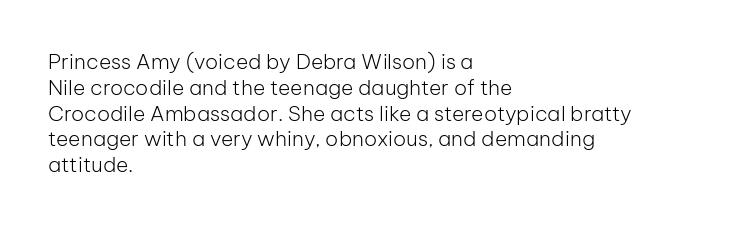
The image shows 21 px text type, upright; set left-aligned, line spacing 1.23x, normal letter spacing, not underlined.
